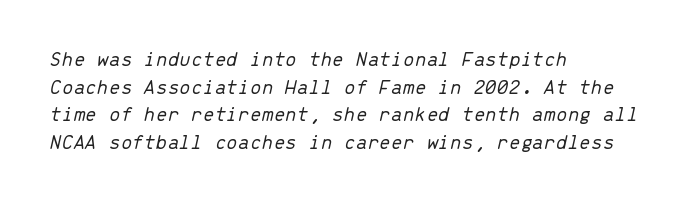
The image shows 21 px text type, italic (leaning right); set left-aligned, normal line spacing (1.32x), normal letter spacing, not underlined.
